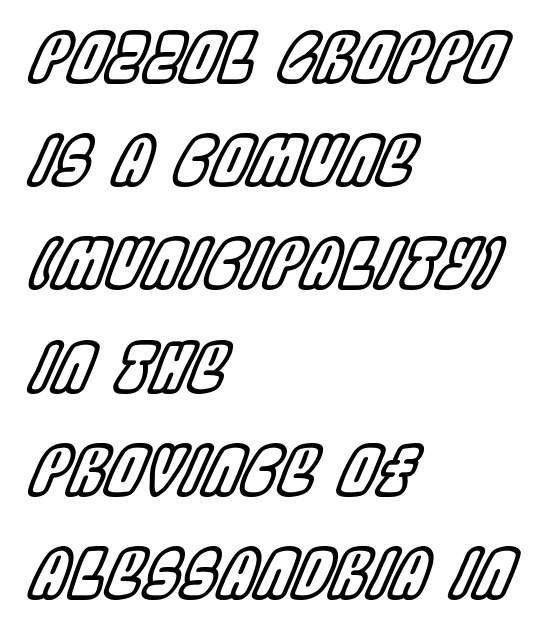
Q: Is the text italic (slanted)? A: Yes, it leans right by about 22 degrees.
Q: Is the text underlined? A: No.
Q: How is the paragraph aligned? A: Left-aligned.
Q: Is the spacing between letters normal or unusually wide? A: Normal.
Q: Is the spacing between lines tight, normal or loose? A: Normal.
Q: Width (condensed, normal, or wide)? A: Condensed.
Q: x-height? A: Large.
Q: Monospaced? A: No.
